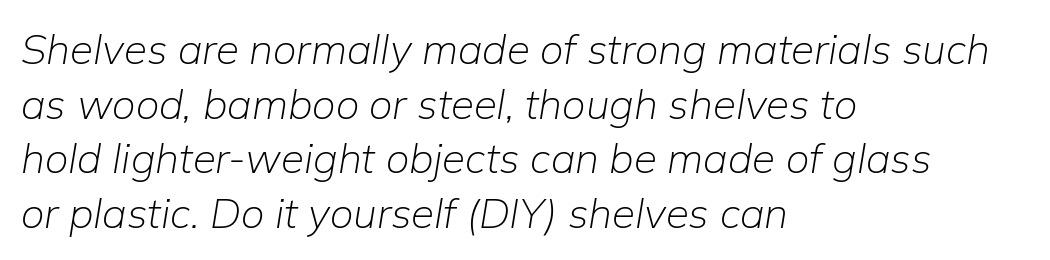
Q: Is the text bold? A: No.
Q: Is the text italic (slanted)? A: Yes, it leans right by about 9 degrees.
Q: Is the text underlined? A: No.
Q: How is the paragraph aligned? A: Left-aligned.
Q: Is the spacing between letters normal or unusually wide? A: Normal.
Q: Is the spacing between lines tight, normal or loose? A: Normal.
Q: Width (condensed, normal, or wide)? A: Normal.
Q: Stroke contrast? A: Low.
Q: x-height? A: Medium.
Q: Monospaced? A: No.
